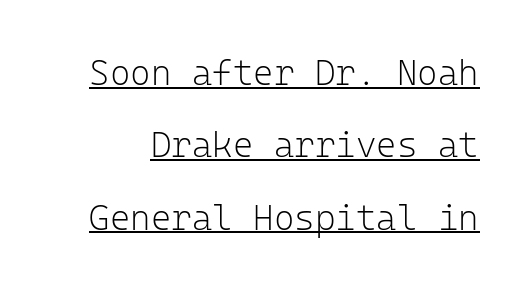
Do the letters lean? They stand straight. What stands out about the letter spacing? Nothing — it is the standard amount. The strokes are not fattened; the text isn't bold. One glance says open: line gaps are wider than usual. Each line of the rendering has a horizontal stroke beneath the glyphs.
